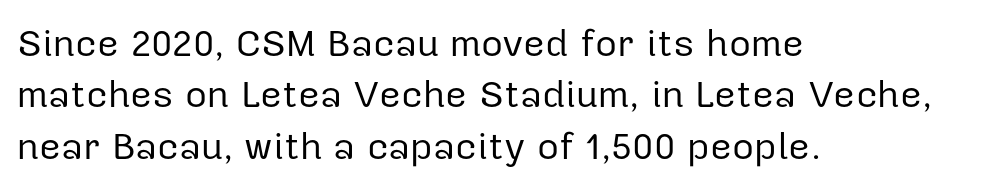
This rendering leaves character spacing at its baseline value. The compositor pushed each line to the left boundary. A sans-serif font was chosen for this passage. Unmarked baselines from the first word to the last. The strokes carry an ordinary text weight at most. Rows of type keep a routine distance in the vertical direction.
